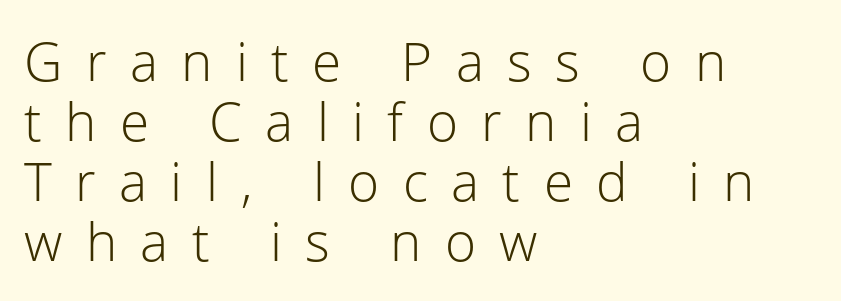
{"serif": "no", "italic": "no", "bold": "no", "weight": "light", "width": "normal", "stroke_contrast": "low", "x_height": "medium", "monospaced": "no", "underline": "no", "align": "left", "line_spacing": "tight", "line_spacing_ratio": 1.13, "letter_spacing": "wide", "letter_spacing_em": 0.44, "glyph_px": 53}
